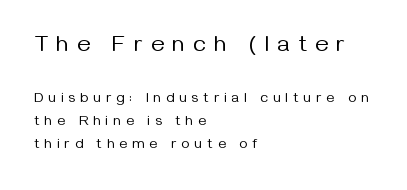
The image shows 23 px text type, upright; set left-aligned, normal line spacing (1.66x), unusually wide letter spacing (+0.37 em), not underlined; the first (top) block is 1.64x larger.
